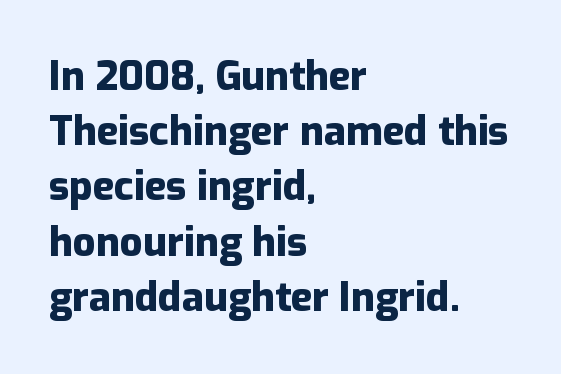
The face used here is a sans, in the tradition of grotesques and geometrics. Does extra space separate the letters? No, they use regular spacing. If you drew a line through each stem, it would be perfectly vertical. The passage shown is typed in a proportional face where columns would drift. The space beneath each line is pristine and unruled. Rows of type keep a routine distance in the vertical direction.
